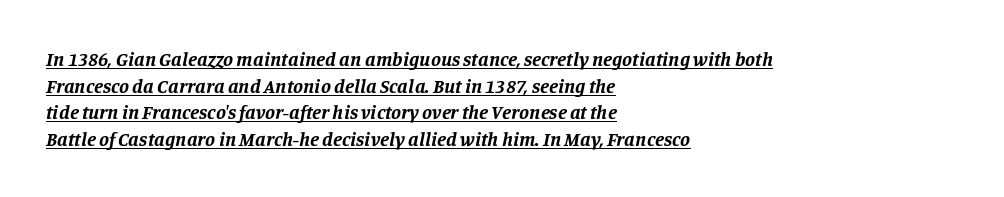
The image shows 20 px bold type, italic (leaning right); set left-aligned, normal line spacing (1.33x), normal letter spacing, underlined.
